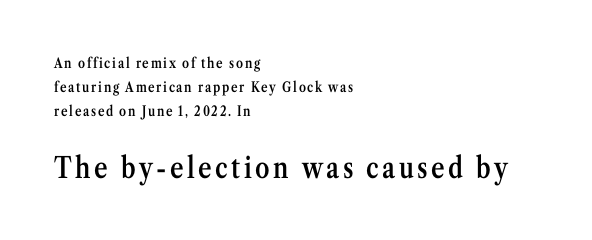
{"serif": "yes", "italic": "no", "bold": "semi", "weight": "semibold", "width": "condensed", "stroke_contrast": "medium", "x_height": "medium", "monospaced": "no", "underline": "no", "align": "left", "line_spacing": "normal", "line_spacing_ratio": 1.7, "larger_block": "second", "size_ratio": 2.07, "glyph_px": 29}
